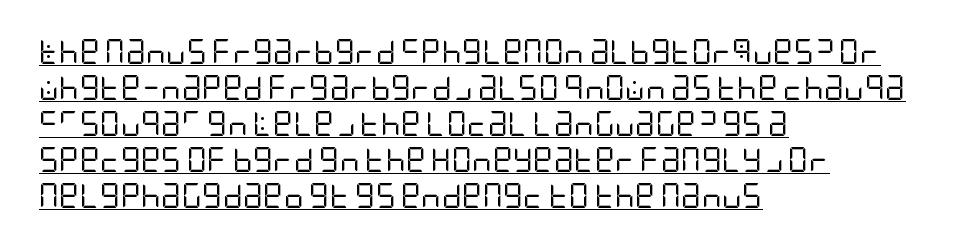
The image shows 25 px text type, upright; set left-aligned, normal line spacing (1.44x), normal letter spacing, underlined.
